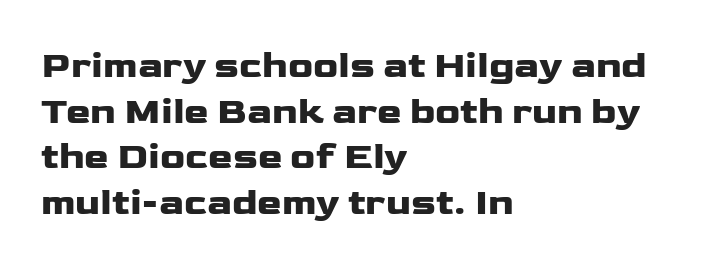
Q: Is the text italic (slanted)? A: No, it is upright.
Q: Is the typeface a serif or a sans-serif typeface? A: Sans-serif.
Q: Is the text underlined? A: No.
Q: How is the paragraph aligned? A: Left-aligned.
Q: Is the spacing between letters normal or unusually wide? A: Normal.
Q: Width (condensed, normal, or wide)? A: Wide.
Q: Stroke contrast? A: Low.
Q: x-height? A: Medium.
Q: Monospaced? A: No.
